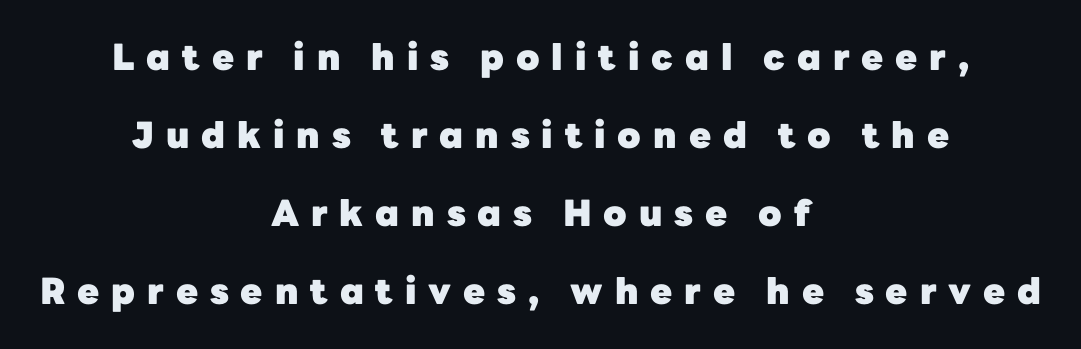
Q: Is the text bold? A: Yes.
Q: Is the text italic (slanted)? A: No, it is upright.
Q: Is the typeface a serif or a sans-serif typeface? A: Sans-serif.
Q: Is the text underlined? A: No.
Q: How is the paragraph aligned? A: Centered.
Q: Is the spacing between letters normal or unusually wide? A: Unusually wide.
Q: Is the spacing between lines tight, normal or loose? A: Loose.
Q: Width (condensed, normal, or wide)? A: Normal.
Q: Stroke contrast? A: Low.
Q: x-height? A: Medium.
Q: Monospaced? A: No.
